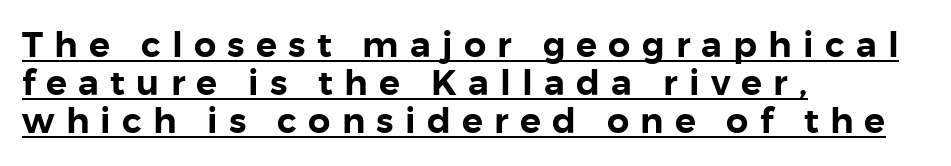
The image shows 35 px sans-serif type, upright; set left-aligned, tight line spacing (1.08x), unusually wide letter spacing (+0.32 em), underlined; low stroke contrast and a medium x-height.
